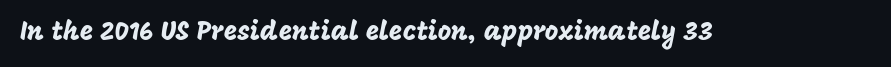
The image shows 26 px text type; set normal letter spacing, not underlined.
